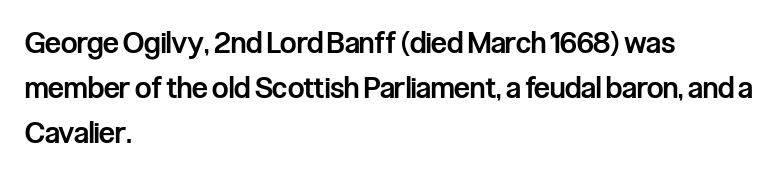
Q: Is the text bold? A: Semi-bold.
Q: Is the text italic (slanted)? A: No, it is upright.
Q: Is the typeface a serif or a sans-serif typeface? A: Sans-serif.
Q: Is the text underlined? A: No.
Q: How is the paragraph aligned? A: Left-aligned.
Q: Is the spacing between letters normal or unusually wide? A: Normal.
Q: Is the spacing between lines tight, normal or loose? A: Normal.
Q: Width (condensed, normal, or wide)? A: Condensed.
Q: Stroke contrast? A: Low.
Q: x-height? A: Medium.
Q: Monospaced? A: No.
